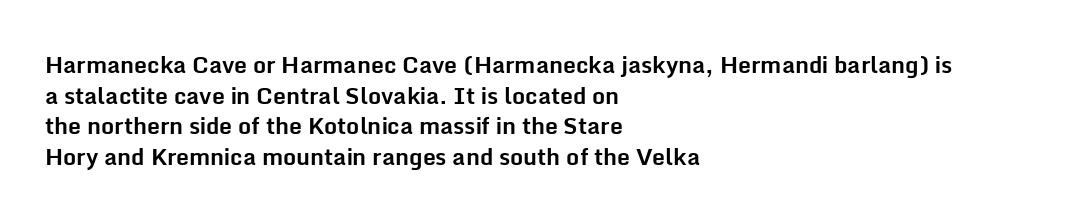
Nobody touched the tracking dial on this one. Heft: maximum for text — a bold. The rendering anchors every line to the left-hand side. The line-height multiplier appears to be the usual default.
